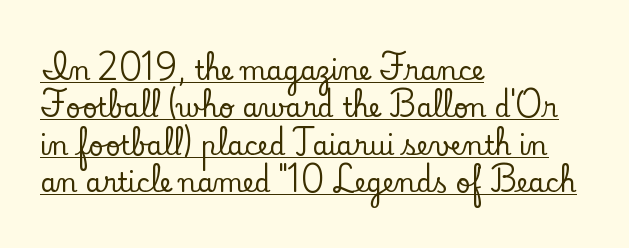
A roman cut, with each character standing at attention. The rag falls on the right side of this text block. Inter-character spacing is left at the font's built-in metrics. This is underlined copy, the kind a proofreader might mark for attention. The block of text has a typical density, with ordinary space between rows.
